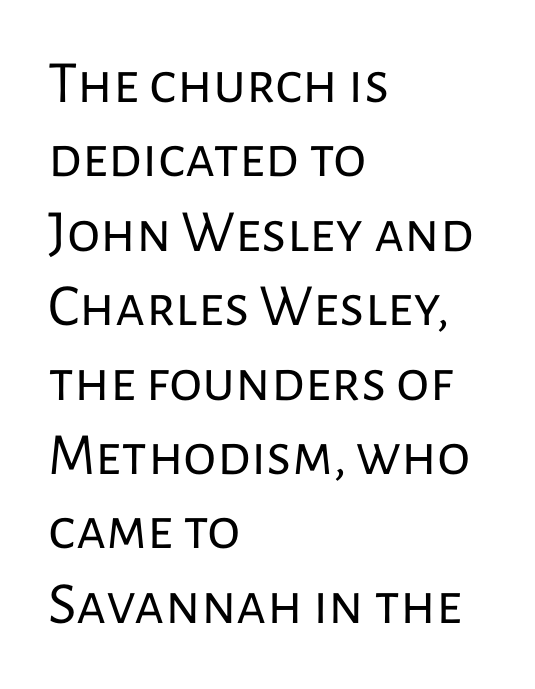
{"serif": "no", "italic": "no", "bold": "no", "weight": "regular", "width": "normal", "stroke_contrast": "low", "x_height": "medium", "monospaced": "no", "underline": "no", "align": "left", "line_spacing_ratio": 1.24, "letter_spacing": "normal", "letter_spacing_em": 0.0, "glyph_px": 60}
